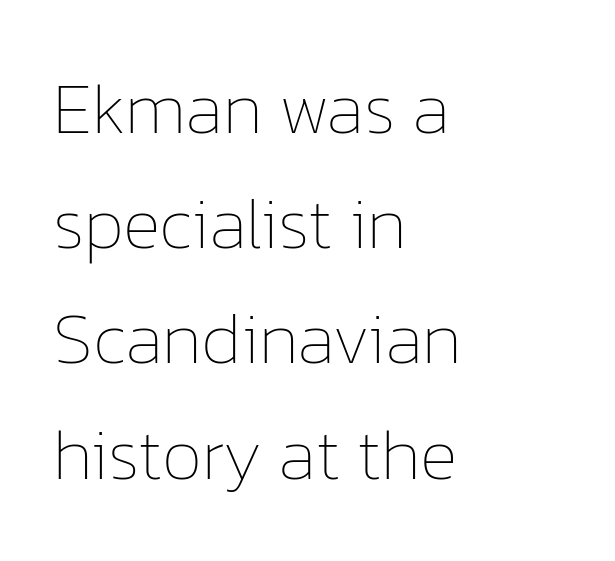
The image shows 72 px thin type, upright; set left-aligned, normal line spacing (1.6x), normal letter spacing, not underlined; low stroke contrast and a medium x-height.
